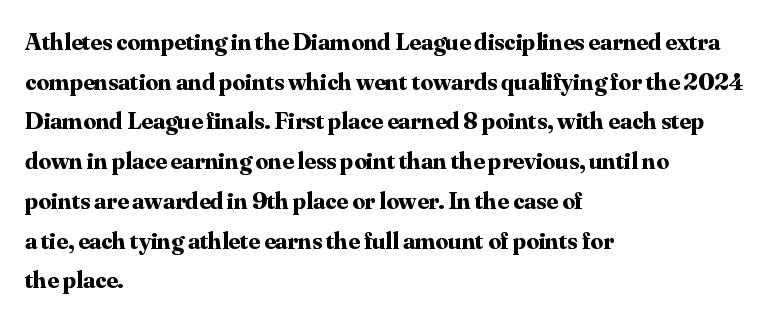
{"italic": "no", "bold": "yes", "underline": "no", "align": "left", "line_spacing": "normal", "line_spacing_ratio": 1.59, "letter_spacing": "normal", "letter_spacing_em": 0.0, "glyph_px": 25}
